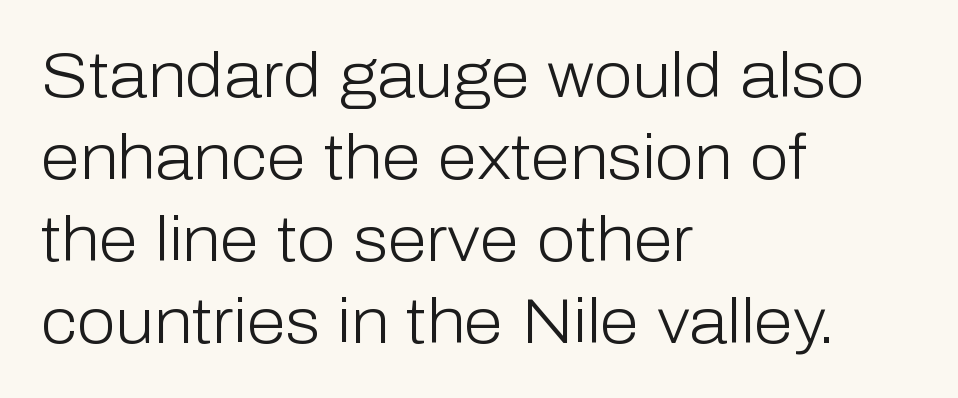
Inter-character spacing is left at the font's built-in metrics. Think of a printed novel: that variable character pitch is what you see here. Vertically, the passage feels balanced, rows spaced as you'd expect. The strokes are not fattened; the text isn't bold. Short and long lines alike share a common starting point at left.
